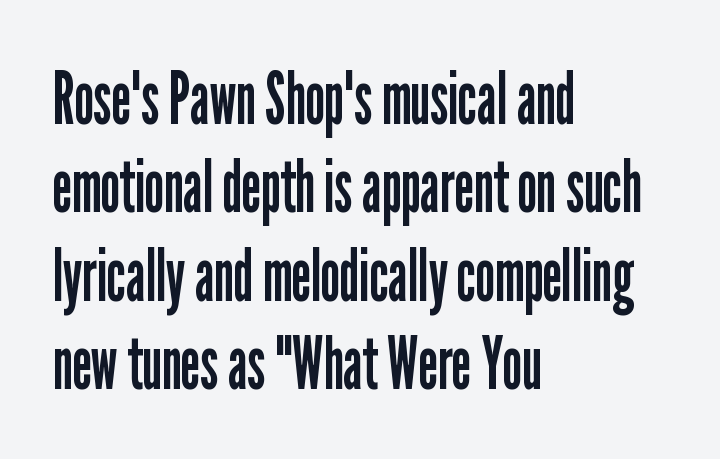
Q: Is the text bold? A: No.
Q: Is the text italic (slanted)? A: No, it is upright.
Q: Is the typeface a serif or a sans-serif typeface? A: Sans-serif.
Q: Is the text underlined? A: No.
Q: How is the paragraph aligned? A: Left-aligned.
Q: Is the spacing between letters normal or unusually wide? A: Normal.
Q: Width (condensed, normal, or wide)? A: Condensed.
Q: Stroke contrast? A: Low.
Q: x-height? A: Medium.
Q: Monospaced? A: No.
